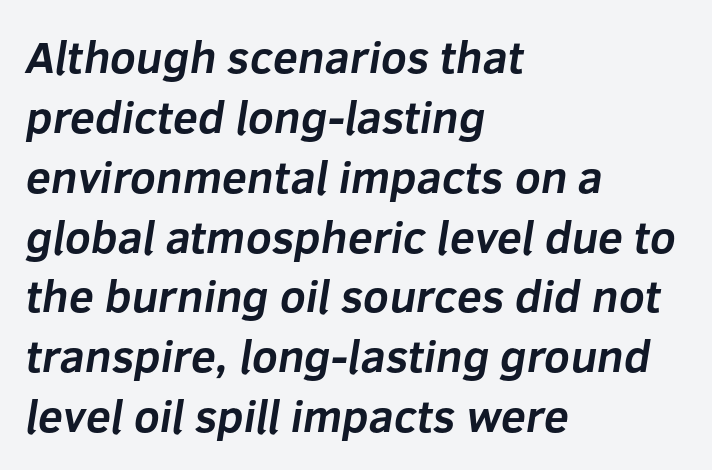
In terms of letterspacing, this is plain default setting. The vertical gap from one line to the next is medium. Varying glyph widths throughout — classic text-font behaviour. Underline: absent.
